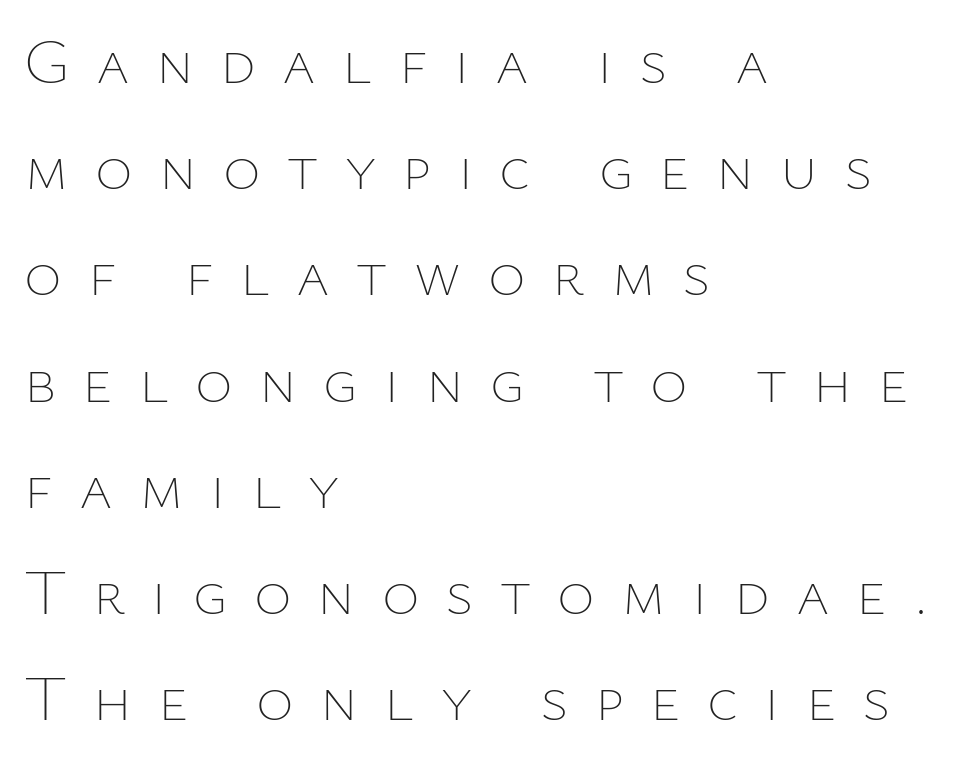
{"italic": "no", "bold": "no", "weight": "thin", "width": "normal", "stroke_contrast": "low", "x_height": "medium", "monospaced": "no", "underline": "no", "align": "left", "line_spacing": "normal", "line_spacing_ratio": 1.66, "letter_spacing": "wide", "letter_spacing_em": 0.41, "glyph_px": 64}
